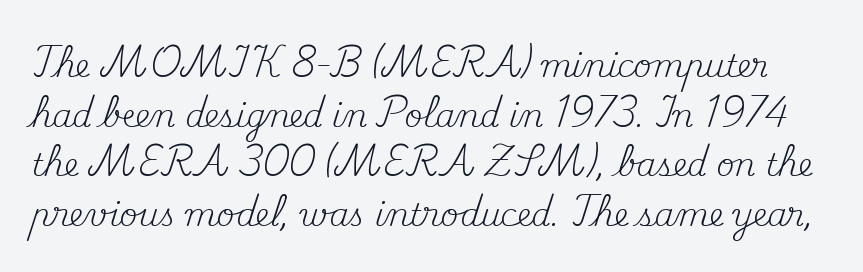
The lines sit at an ordinary, default distance from one another. How are the letters spaced? Ordinarily, with no added tracking. Here the designer chose a conventional face with non-uniform glyph widths. Each stroke keeps to a modest, everyday thickness or less.
